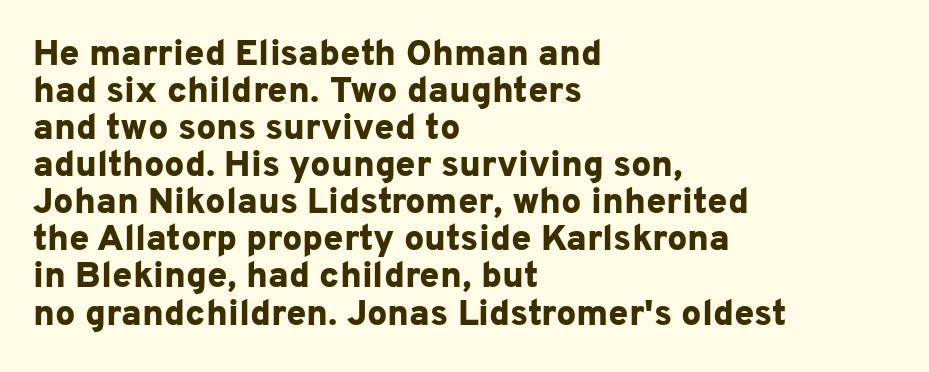
The image shows 36 px bold sans-serif type, upright; set left-aligned, tight line spacing (1.03x), normal letter spacing, not underlined; low stroke contrast and a medium x-height.
